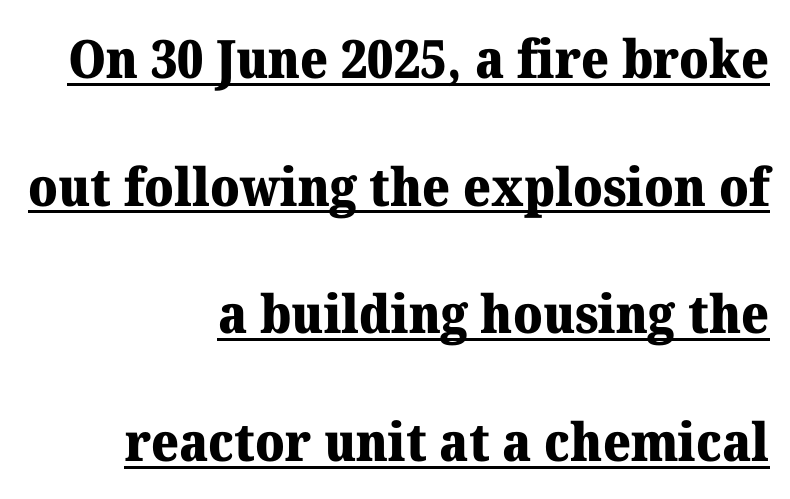
I'd call this a serif setting — the letters wear small feet. This sample carries an underscore along the baseline area. Pretty heavy lettering here — definitely bold. Teacher's note: observe the even right margin — that is flush-right alignment. These lines are rendered in a variable-pitch font. Every stem runs plumb, perpendicular to the baseline.
